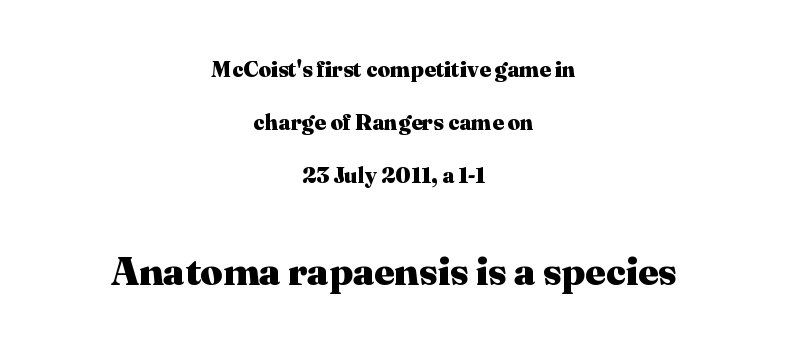
Q: Is the text bold? A: Yes.
Q: Is the text italic (slanted)? A: No, it is upright.
Q: Is the typeface a serif or a sans-serif typeface? A: Serif.
Q: Is the text underlined? A: No.
Q: How is the paragraph aligned? A: Centered.
Q: Is the spacing between letters normal or unusually wide? A: Normal.
Q: Is the spacing between lines tight, normal or loose? A: Loose.
Q: Which block of text is set in a larger size, the first (top) or the second (bottom)? A: The second (bottom) one.
Q: Width (condensed, normal, or wide)? A: Normal.
Q: Stroke contrast? A: Medium.
Q: x-height? A: Medium.
Q: Monospaced? A: No.
